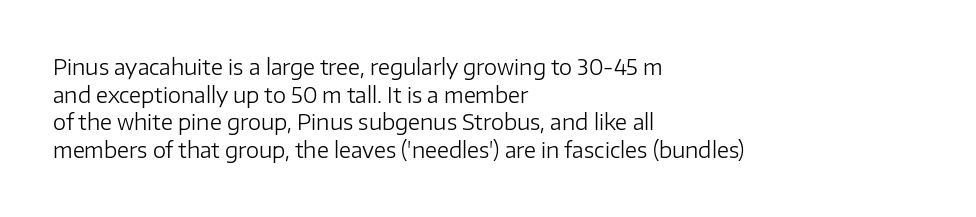
The image shows 21 px text type, upright; set left-aligned, normal line spacing (1.32x), normal letter spacing, not underlined.
